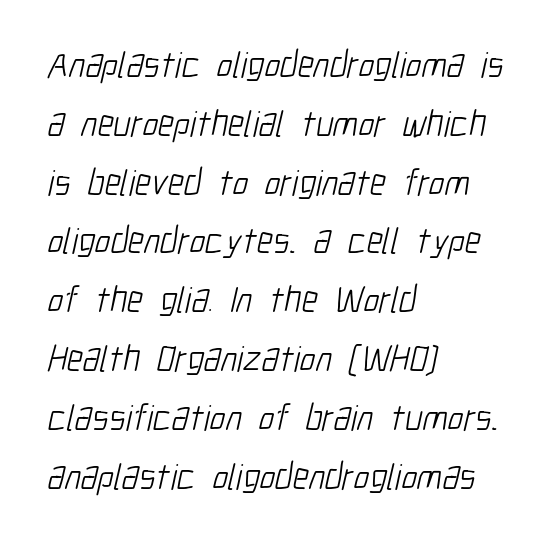
Q: Is the text bold? A: No.
Q: Is the typeface a serif or a sans-serif typeface? A: Sans-serif.
Q: Is the text underlined? A: No.
Q: How is the paragraph aligned? A: Left-aligned.
Q: Is the spacing between letters normal or unusually wide? A: Normal.
Q: Is the spacing between lines tight, normal or loose? A: Normal.
Q: Width (condensed, normal, or wide)? A: Condensed.
Q: Stroke contrast? A: Low.
Q: x-height? A: Medium.
Q: Monospaced? A: No.
